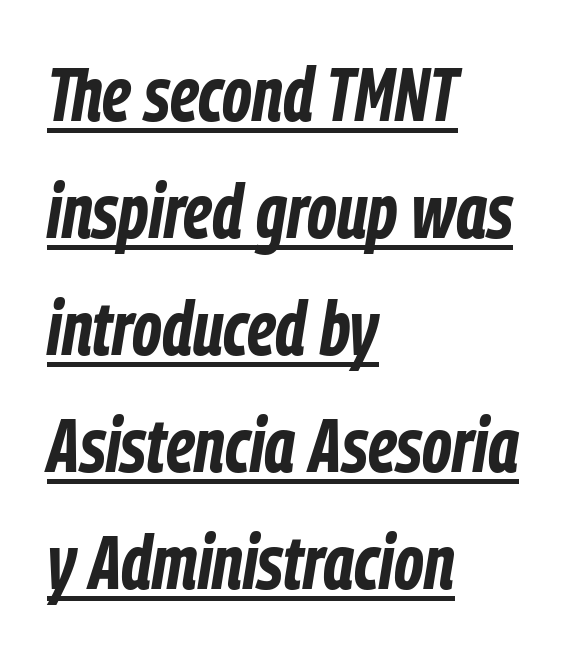
A baseline rule has been typeset under these characters. Vertical spacing — default. The lettering tilts uniformly, giving the passage an italic look. Each letter keeps its own natural width here, so spacing adapts to shape.
